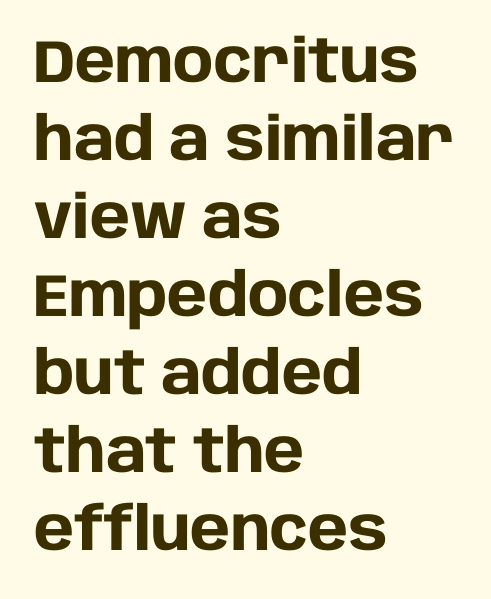
The image shows 60 px heavy sans-serif type, upright; set left-aligned, normal line spacing (1.3x), normal letter spacing, not underlined; low stroke contrast and a large x-height.
